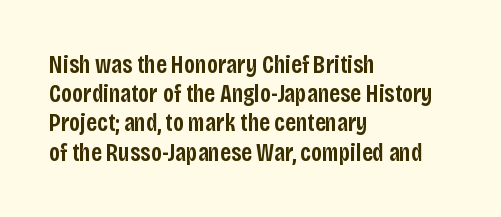
Words appear dense and cohesive because spacing is normal. The compositor pushed each line to the left boundary. The font's upright variant was chosen for this text. A fair bit of extra ink — the face is semibold, not bold.
